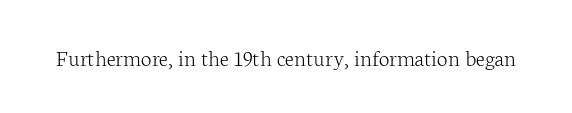
Q: Is the text bold? A: No.
Q: Is the text italic (slanted)? A: No, it is upright.
Q: Is the text underlined? A: No.
Q: Is the spacing between letters normal or unusually wide? A: Normal.
